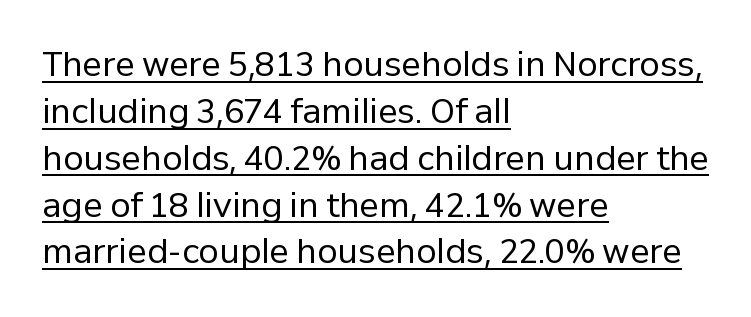
Q: Is the text bold? A: No.
Q: Is the text italic (slanted)? A: No, it is upright.
Q: Is the typeface a serif or a sans-serif typeface? A: Sans-serif.
Q: Is the text underlined? A: Yes.
Q: How is the paragraph aligned? A: Left-aligned.
Q: Is the spacing between letters normal or unusually wide? A: Normal.
Q: Is the spacing between lines tight, normal or loose? A: Normal.
Q: Width (condensed, normal, or wide)? A: Normal.
Q: Stroke contrast? A: Low.
Q: x-height? A: Medium.
Q: Monospaced? A: No.
